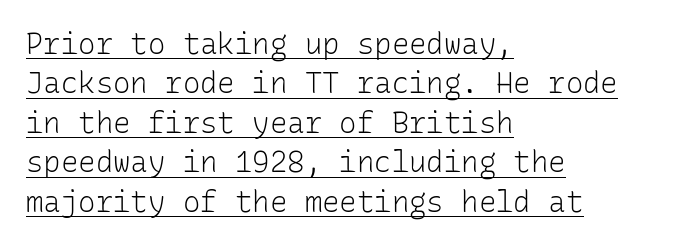
Q: Is the text bold? A: No.
Q: Is the text italic (slanted)? A: No, it is upright.
Q: Is the typeface a serif or a sans-serif typeface? A: Sans-serif.
Q: Is the text underlined? A: Yes.
Q: How is the paragraph aligned? A: Left-aligned.
Q: Is the spacing between letters normal or unusually wide? A: Normal.
Q: Is the spacing between lines tight, normal or loose? A: Normal.
Q: Width (condensed, normal, or wide)? A: Normal.
Q: Stroke contrast? A: Low.
Q: x-height? A: Medium.
Q: Monospaced? A: Yes.
